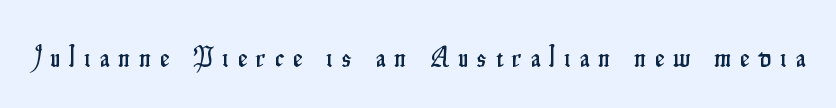
The image shows 30 px condensed sans-serif type, upright; set unusually wide letter spacing (+0.3 em), not underlined; low stroke contrast and a small x-height.
